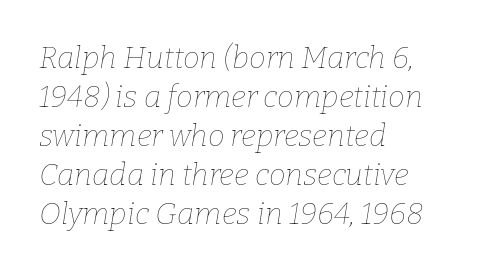
{"italic": "yes", "lean": "right", "slant_degrees": 9, "bold": "no", "weight": "thin", "width": "normal", "stroke_contrast": "low", "x_height": "medium", "monospaced": "no", "underline": "no", "align": "left", "line_spacing": "normal", "line_spacing_ratio": 1.3, "letter_spacing": "normal", "letter_spacing_em": 0.0, "glyph_px": 30}
